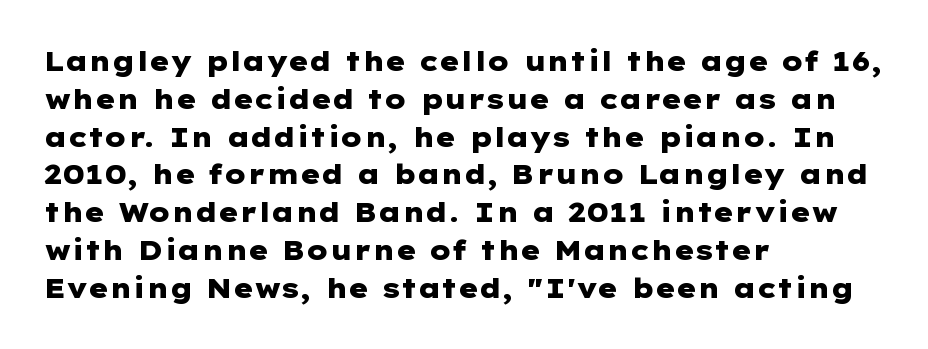
Line spacing here is normal. The baseline area is clear. This sample uses an upright cut, with every glyph sitting square on the baseline. These lines keep a tight, regular rhythm from letter to letter. Line beginnings align vertically; line endings do not.
